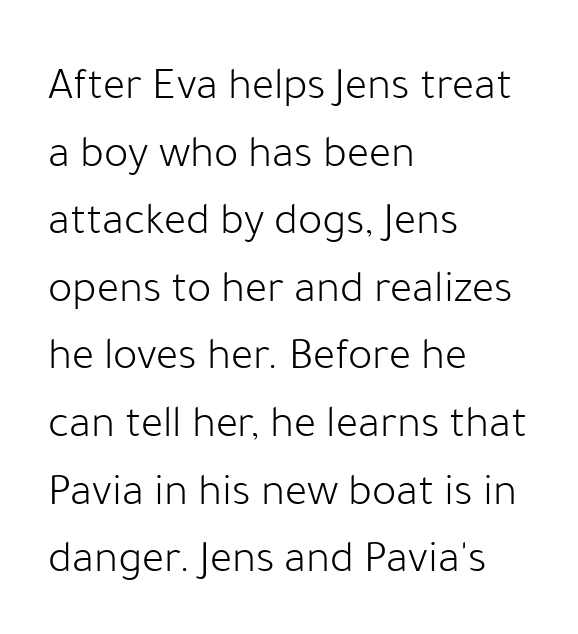
{"serif": "no", "italic": "no", "bold": "no", "weight": "light", "width": "normal", "stroke_contrast": "low", "x_height": "medium", "monospaced": "no", "underline": "no", "align": "left", "line_spacing": "normal", "line_spacing_ratio": 1.47, "letter_spacing": "normal", "letter_spacing_em": 0.0, "glyph_px": 46}
